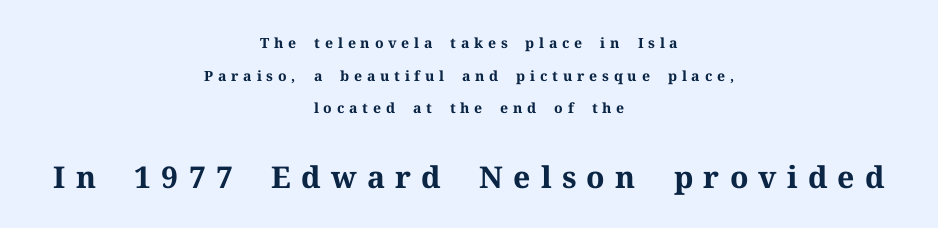
The image shows 30 px bold serif type, upright; set centered, loose line spacing (2.33x), unusually wide letter spacing (+0.34 em), not underlined; the second (bottom) block is 2.14x larger; medium stroke contrast and a medium x-height.
